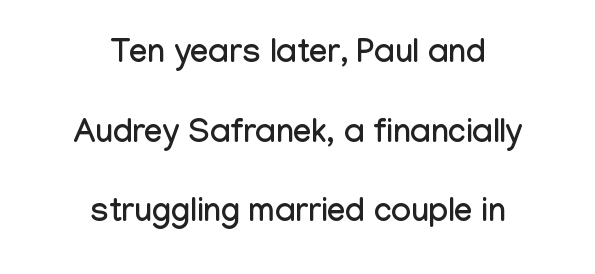
Just letters on the line, the space beneath them empty. This rendering employs a face without finishing strokes, i.e., a sans-serif. The letters sit at their default tracking, neither squeezed nor spread. Each new line begins a long way beneath the previous one.
